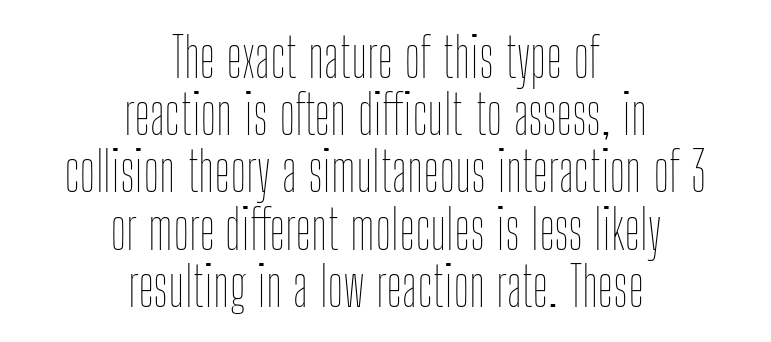
Posture: upright roman. Quick note: interline space is minimal. Unbolded letterforms with no extra heft. Line starts and ends both wander, symmetrically.
